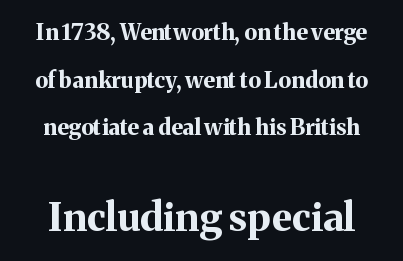
Unlike italic type, these characters show no tilt at all. The space between consecutive lines is lavish. Just letters on the line, the space beneath them empty. This sample uses plain, unmodified letter spacing. If you squint, the bottom block still reads clearly — it's the larger of the two.
